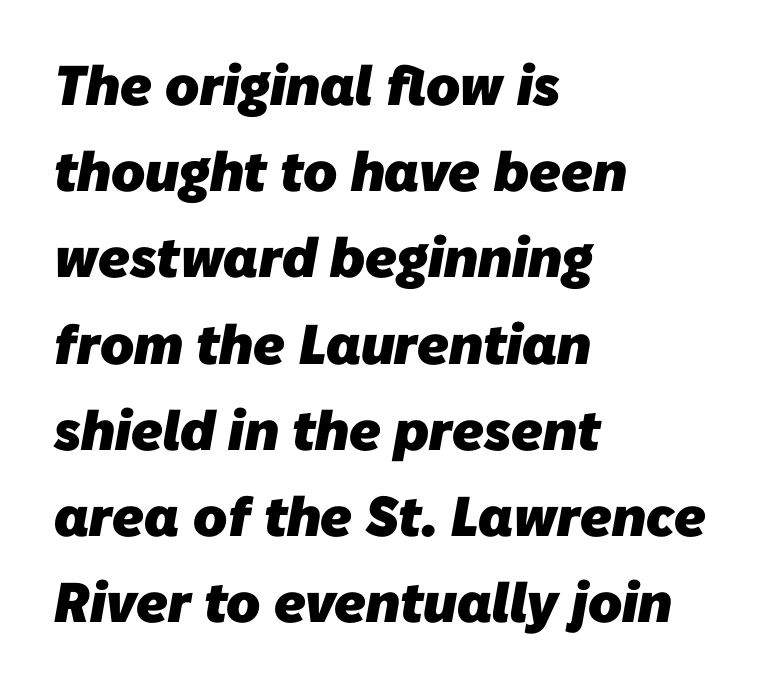
The image shows 56 px heavy sans-serif type; set left-aligned, normal line spacing (1.54x), normal letter spacing, not underlined; low stroke contrast and a medium x-height.
